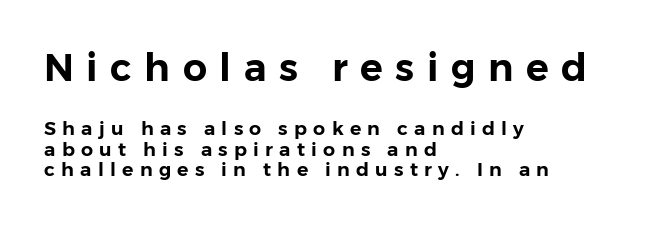
Varying glyph widths throughout — classic text-font behaviour. Does the type have serifs? No, each stem ends abruptly. A typesetter would call this leading minimal, almost set solid. No italicization has been applied; the sample stays upright. The typesetter chose a ragged-right arrangement here.
